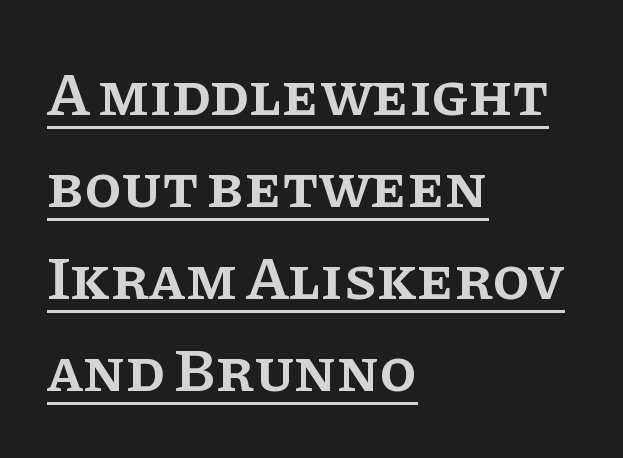
Q: Is the text bold? A: Semi-bold.
Q: Is the text italic (slanted)? A: No, it is upright.
Q: Is the typeface a serif or a sans-serif typeface? A: Serif.
Q: Is the text underlined? A: Yes.
Q: How is the paragraph aligned? A: Left-aligned.
Q: Is the spacing between letters normal or unusually wide? A: Normal.
Q: Is the spacing between lines tight, normal or loose? A: Normal.
Q: Width (condensed, normal, or wide)? A: Normal.
Q: Stroke contrast? A: Low.
Q: x-height? A: Large.
Q: Monospaced? A: No.
